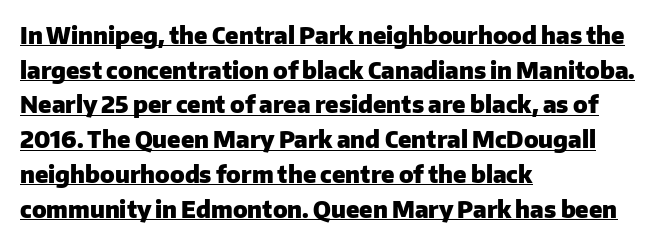
Horizontal bands of white between lines are of average thickness. The axis of the letterforms is exactly vertical. The horizontal fit of the characters is conventional and even. Layout note: lines flush left. Glance below the letters and you will spot a drawn line.
